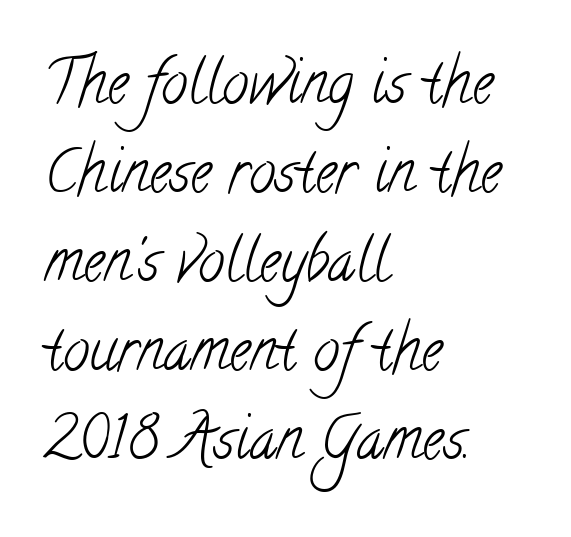
Nothing unusual about the tracking: characters are spaced as the font intends. The characters are drawn with everyday or finer stroke widths. Font category for this specimen: serif. Honestly, the row spacing looks completely unremarkable. All the whitespace from short lines collects on the right. Each letter keeps its own natural width here, so spacing adapts to shape.
